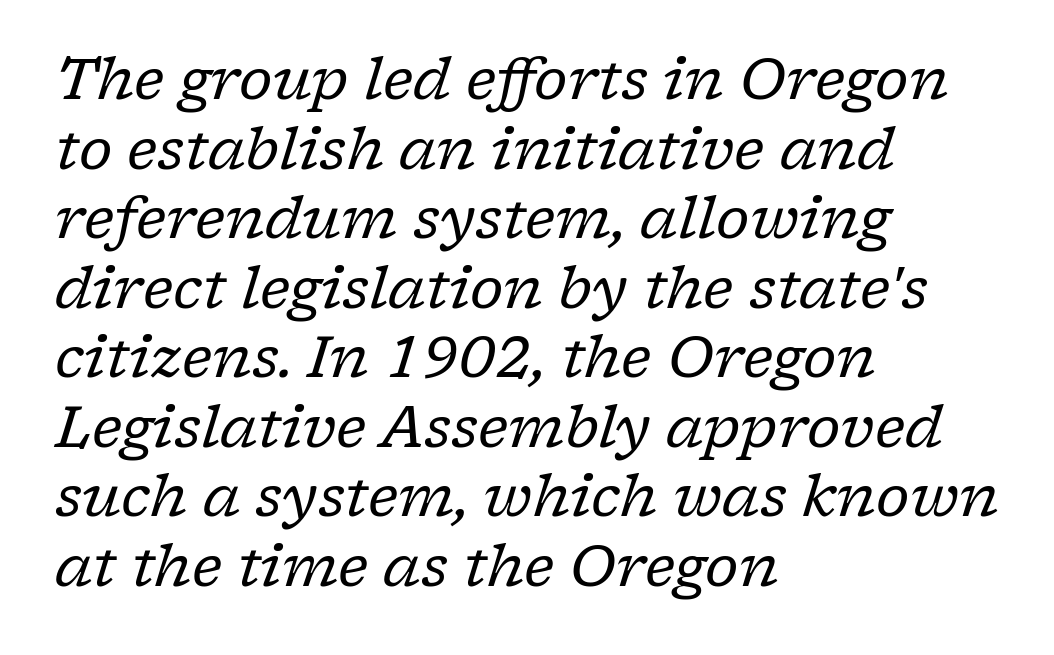
Unmarked baselines from the first word to the last. Do the characters align in a grid? No, the font is proportional. These lines are set flush left with a ragged right edge. Observe the serifs anchoring each vertical stroke in this sample. The glyphs look as if they've been sheared to an angle. Tracking here is standard; glyphs follow each other at the usual distance.
